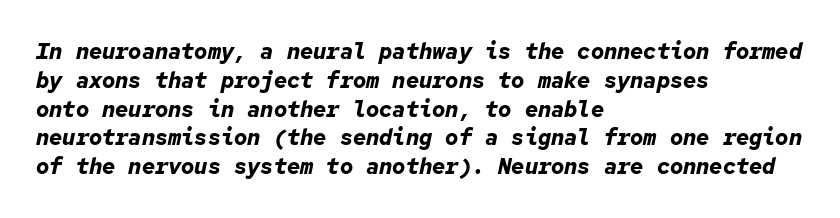
{"italic": "yes", "lean": "right", "slant_degrees": 12, "bold": "yes", "underline": "no", "align": "left", "line_spacing": "normal", "line_spacing_ratio": 1.31, "letter_spacing": "normal", "letter_spacing_em": 0.0, "glyph_px": 22}
